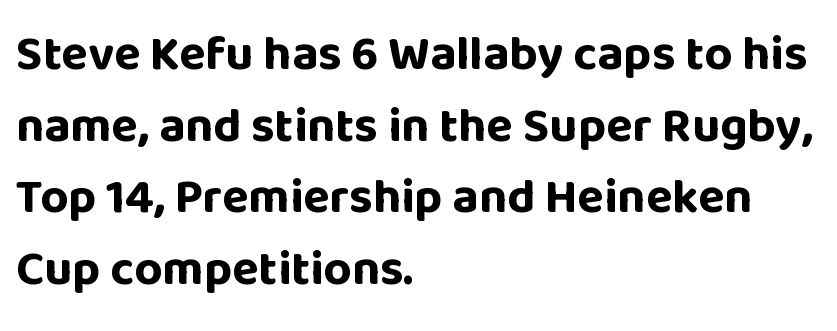
Q: Is the text bold? A: Yes.
Q: Is the text italic (slanted)? A: No, it is upright.
Q: Is the typeface a serif or a sans-serif typeface? A: Sans-serif.
Q: Is the text underlined? A: No.
Q: How is the paragraph aligned? A: Left-aligned.
Q: Is the spacing between letters normal or unusually wide? A: Normal.
Q: Is the spacing between lines tight, normal or loose? A: Normal.
Q: Width (condensed, normal, or wide)? A: Normal.
Q: Stroke contrast? A: Low.
Q: x-height? A: Large.
Q: Monospaced? A: No.
